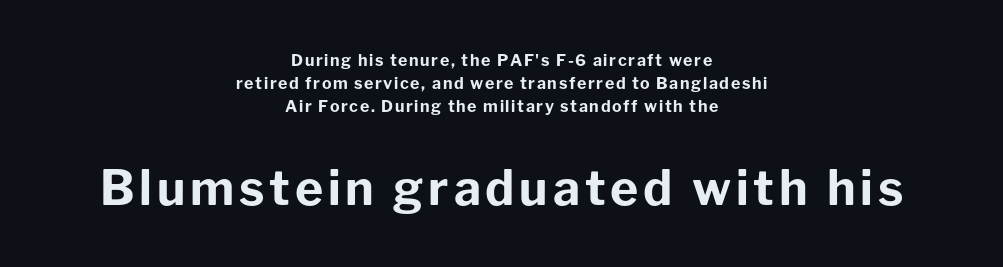
A full-strength bold gives these letters their thick strokes. These lines stack symmetrically, like a column narrowing and widening about its center. Any mark beneath the type? The region is blank. Varying glyph widths throughout — classic text-font behaviour.
